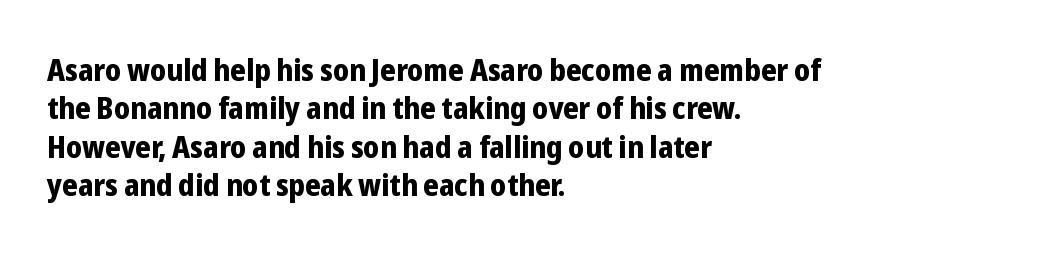
{"serif": "no", "italic": "no", "bold": "yes", "weight": "bold", "width": "condensed", "stroke_contrast": "low", "x_height": "medium", "monospaced": "no", "underline": "no", "align": "left", "line_spacing_ratio": 1.24, "letter_spacing": "normal", "letter_spacing_em": 0.0, "glyph_px": 31}
